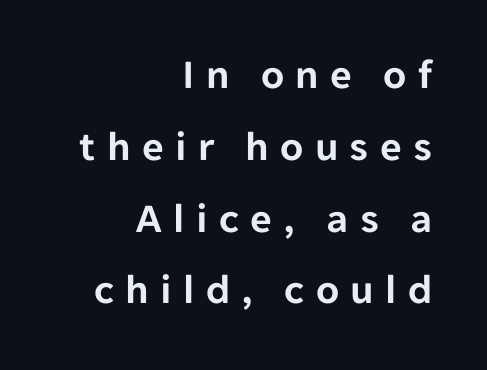
Q: Is the text italic (slanted)? A: No, it is upright.
Q: Is the typeface a serif or a sans-serif typeface? A: Sans-serif.
Q: Is the text underlined? A: No.
Q: How is the paragraph aligned? A: Right-aligned.
Q: Is the spacing between letters normal or unusually wide? A: Unusually wide.
Q: Width (condensed, normal, or wide)? A: Normal.
Q: Stroke contrast? A: Low.
Q: x-height? A: Medium.
Q: Monospaced? A: No.
